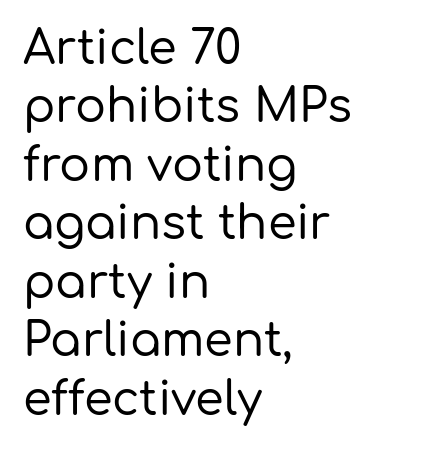
Q: Is the text italic (slanted)? A: No, it is upright.
Q: Is the typeface a serif or a sans-serif typeface? A: Sans-serif.
Q: Is the text underlined? A: No.
Q: How is the paragraph aligned? A: Left-aligned.
Q: Is the spacing between letters normal or unusually wide? A: Normal.
Q: Is the spacing between lines tight, normal or loose? A: Normal.
Q: Width (condensed, normal, or wide)? A: Normal.
Q: Stroke contrast? A: Low.
Q: x-height? A: Medium.
Q: Monospaced? A: No.
